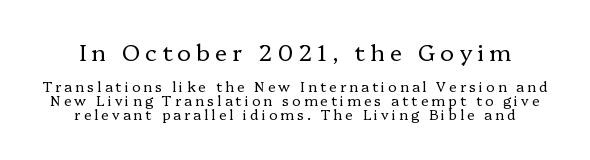
Q: Is the text bold? A: No.
Q: Is the text italic (slanted)? A: No, it is upright.
Q: Is the text underlined? A: No.
Q: How is the paragraph aligned? A: Centered.
Q: Is the spacing between letters normal or unusually wide? A: Unusually wide.
Q: Is the spacing between lines tight, normal or loose? A: Tight.
Q: Which block of text is set in a larger size, the first (top) or the second (bottom)? A: The first (top) one.
